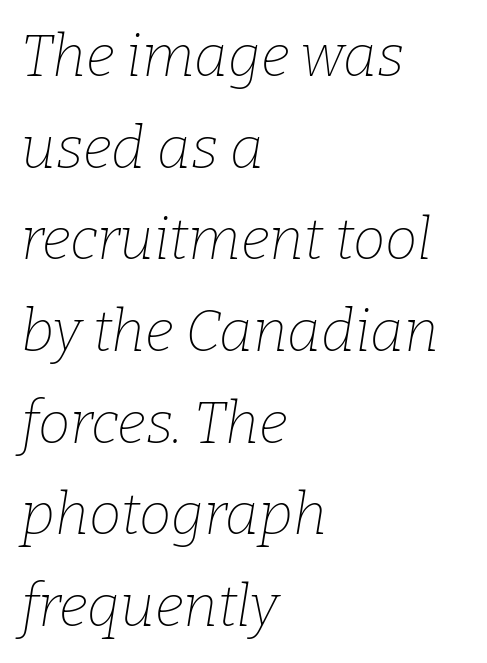
{"serif": "yes", "italic": "yes", "lean": "right", "slant_degrees": 9, "bold": "no", "weight": "thin", "width": "normal", "stroke_contrast": "low", "x_height": "medium", "monospaced": "no", "underline": "no", "align": "left", "line_spacing": "normal", "line_spacing_ratio": 1.58, "letter_spacing": "normal", "letter_spacing_em": 0.0, "glyph_px": 58}
